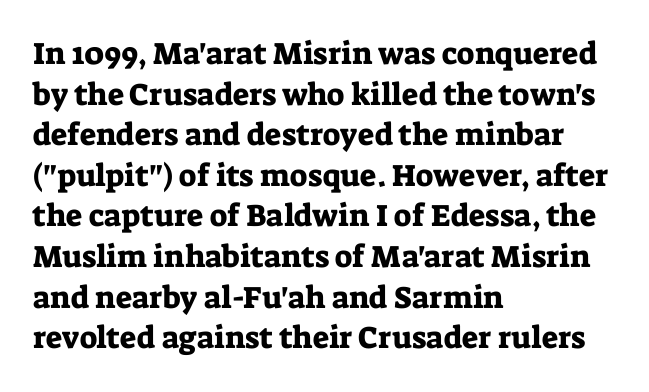
The image shows 31 px serif type, upright; set left-aligned, normal line spacing (1.31x), normal letter spacing, not underlined; low stroke contrast and a medium x-height.
